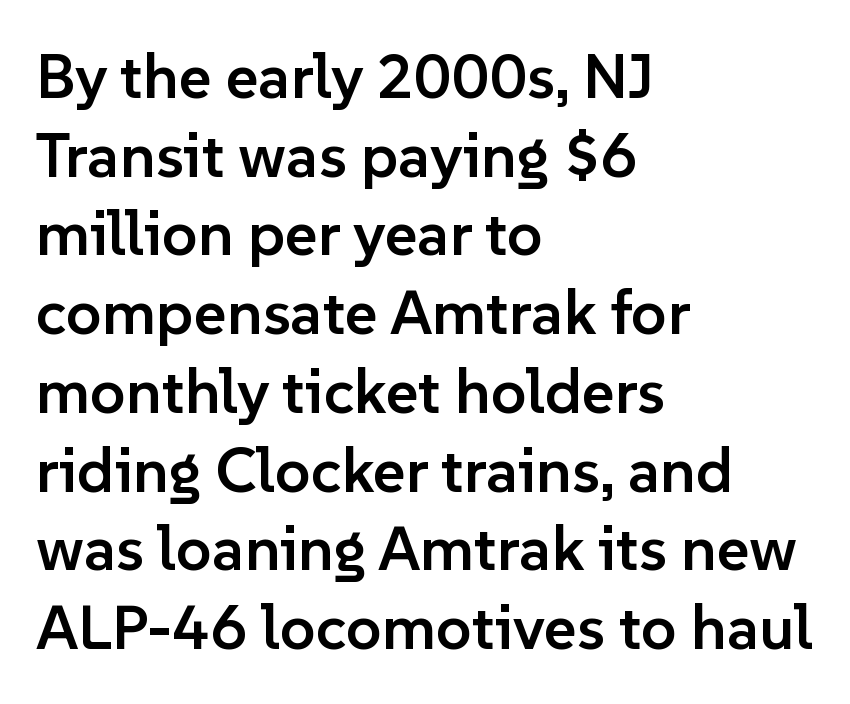
{"serif": "no", "italic": "no", "bold": "semi", "weight": "semibold", "width": "normal", "stroke_contrast": "low", "x_height": "medium", "monospaced": "no", "underline": "no", "align": "left", "line_spacing": "normal", "line_spacing_ratio": 1.25, "letter_spacing": "normal", "letter_spacing_em": 0.0, "glyph_px": 63}
